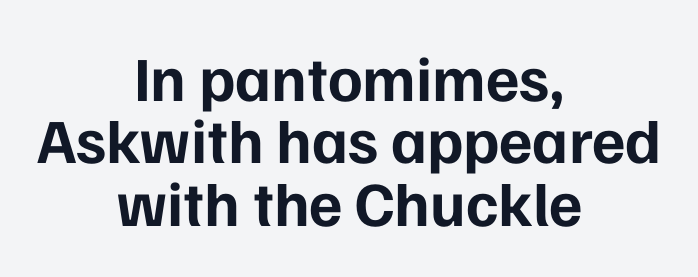
The image shows 63 px bold sans-serif type, upright; set centered, tight line spacing (0.99x), normal letter spacing, not underlined; low stroke contrast and a medium x-height.
